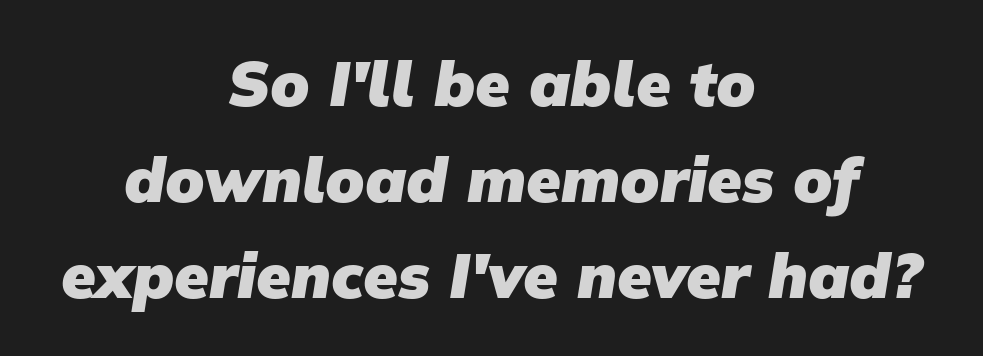
Character widths vary here, with narrow letters taking less room than wide ones. Every row of glyphs is offset so its center matches the block's center. Look at the stroke-to-counter ratio: heavy, a bold. Glance below the letters and you will spot only blank space.
